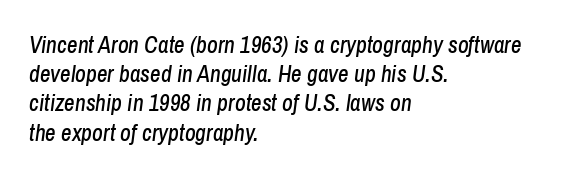
{"italic": "yes", "lean": "right", "slant_degrees": 8, "underline": "no", "align": "left", "line_spacing": "normal", "line_spacing_ratio": 1.27, "letter_spacing": "normal", "letter_spacing_em": 0.0, "glyph_px": 23}
